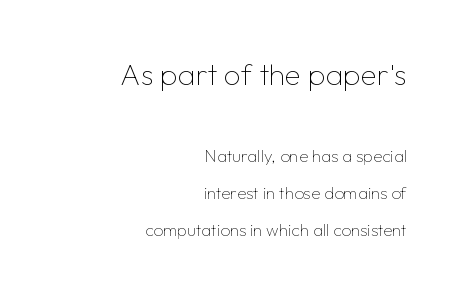
The image shows 30 px thin sans-serif type, upright; set right-aligned, loose line spacing (2.19x), normal letter spacing, not underlined; the first (top) block is 1.76x larger; low stroke contrast and a medium x-height.
